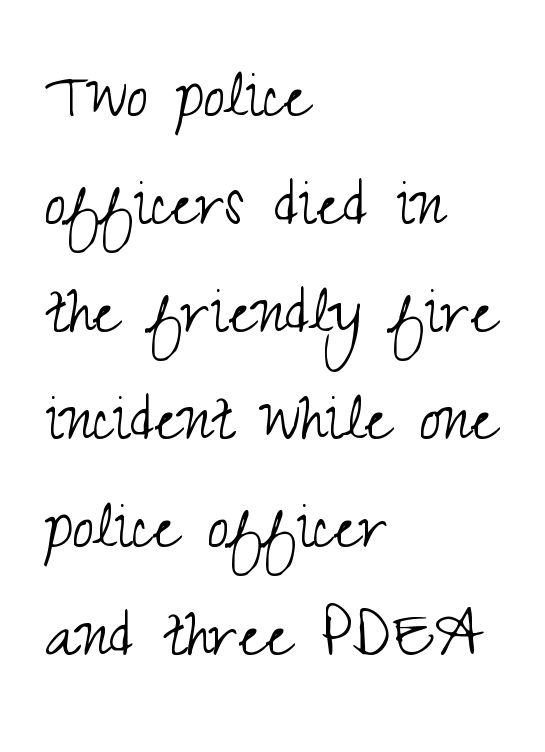
Here the designer chose a conventional face with non-uniform glyph widths. This is roman type, the default non-slanted kind. Between one letter and the next there's only the usual sliver of space. The space beneath each line is pristine and unruled. Type style note: lacks serifs.
